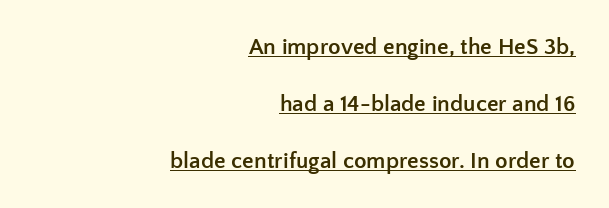
One glance says open: line gaps are wider than usual. These lines were composed using upright roman letters. Nobody touched the tracking dial on this one. This is underlined copy, the kind a proofreader might mark for attention. One-word summary of the alignment: right.
